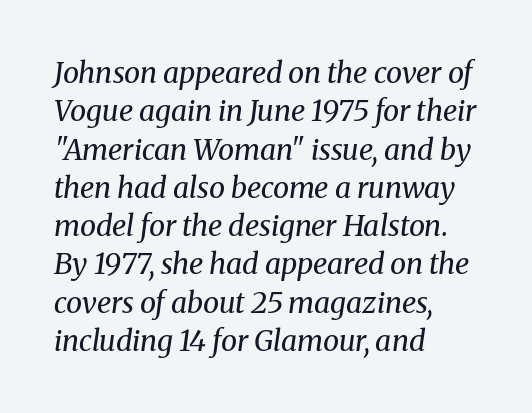
Type without underlining. A typesetter would call this proportional, since set widths differ per character. Think standard paragraph weight, or any step lighter than that. Typographically, this falls in the serif category. Notice how the stems are inclined rather than vertical — that's the hallmark of italics.
